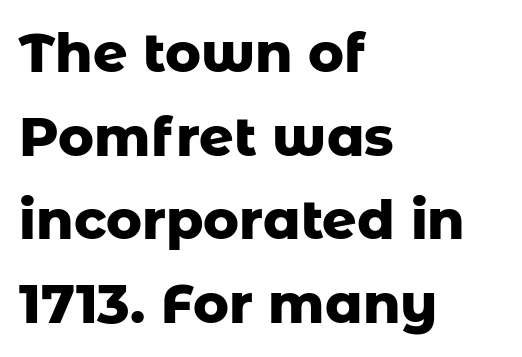
Baseline-to-baseline distance is the conventional proportion of letter height. Clear beneath every line of the passage. Chunky letters — that's bold for sure. A typesetter would call this proportional, since set widths differ per character. The gaps between neighbouring characters are ordinary and unremarkable. Vertical strokes here are truly vertical.
